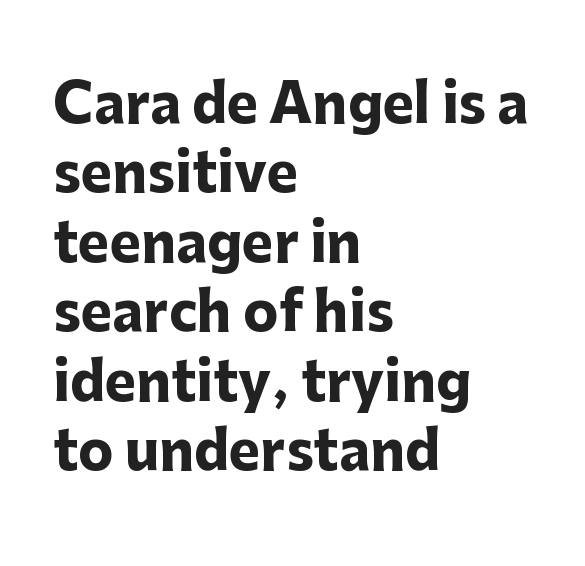
Q: Is the text bold? A: Yes.
Q: Is the text italic (slanted)? A: No, it is upright.
Q: Is the typeface a serif or a sans-serif typeface? A: Sans-serif.
Q: Is the text underlined? A: No.
Q: How is the paragraph aligned? A: Left-aligned.
Q: Is the spacing between letters normal or unusually wide? A: Normal.
Q: Is the spacing between lines tight, normal or loose? A: Normal.
Q: Width (condensed, normal, or wide)? A: Normal.
Q: Stroke contrast? A: Low.
Q: x-height? A: Medium.
Q: Monospaced? A: No.
